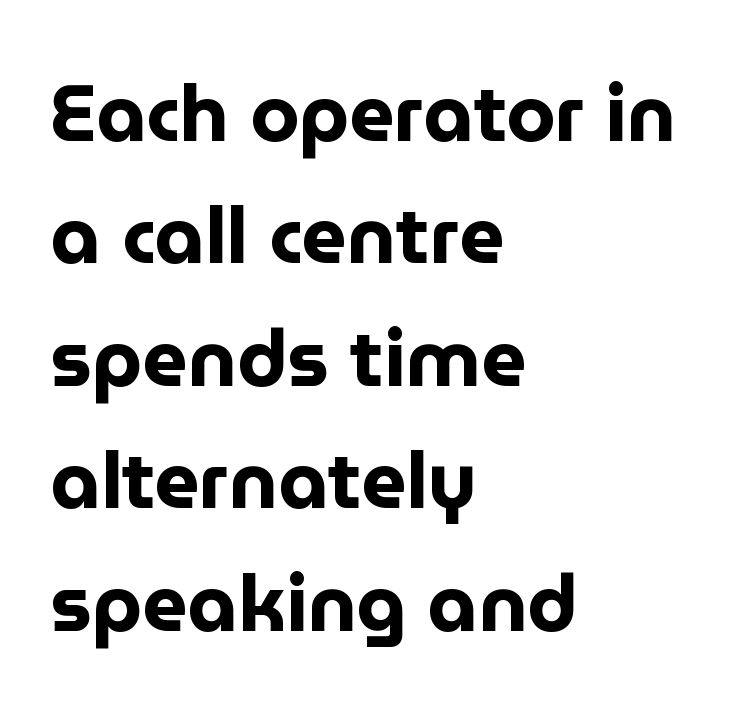
The image shows 79 px bold sans-serif type, upright; set left-aligned, normal line spacing (1.55x), normal letter spacing, not underlined; low stroke contrast and a medium x-height.
